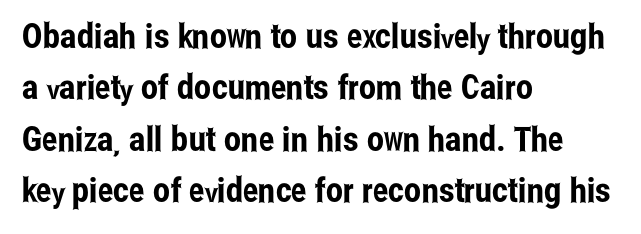
The image shows 34 px condensed sans-serif type, upright; set left-aligned, normal line spacing (1.51x), normal letter spacing, not underlined; low stroke contrast and a medium x-height.
